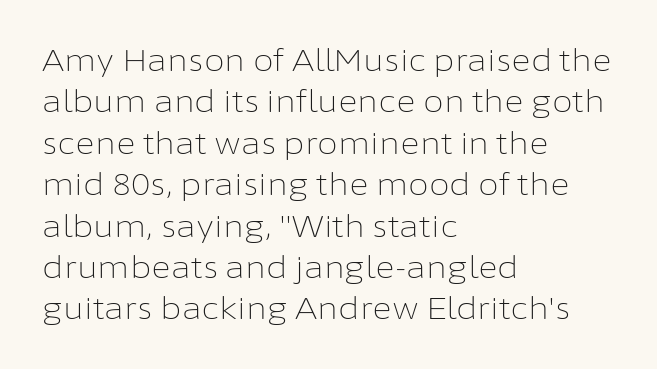
The image shows 30 px light sans-serif type, upright; set left-aligned, normal line spacing (1.38x), normal letter spacing, not underlined; low stroke contrast and a medium x-height.
